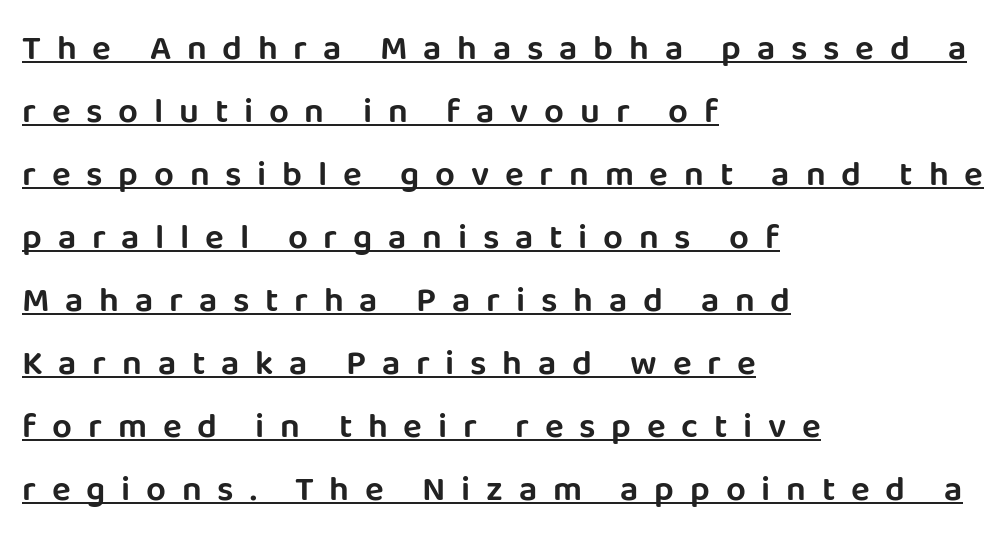
Notice how the stems are strictly vertical — no italics here. This sample has the flowing, uneven cadence of proportional lettering. A typesetter would label this face a sans. Like a heading marked for emphasis, these lines bear an underscore. Caption: multi-line text, flush left, ragged right.
